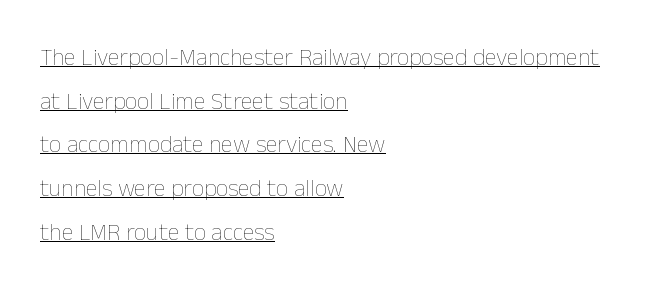
{"italic": "no", "bold": "no", "underline": "yes", "align": "left", "line_spacing_ratio": 1.82, "letter_spacing": "normal", "letter_spacing_em": 0.0, "glyph_px": 24}
